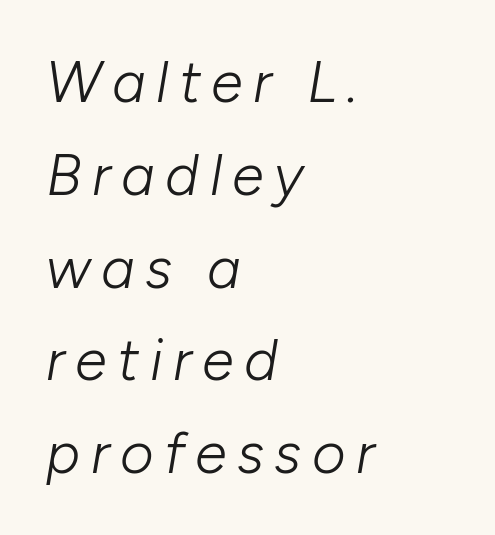
The image shows 58 px light type, italic (leaning right); set left-aligned, normal line spacing (1.6x), not underlined; low stroke contrast and a medium x-height.
